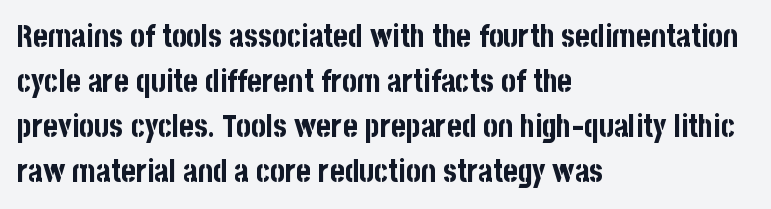
{"serif": "no", "italic": "no", "bold": "yes", "weight": "bold", "width": "condensed", "stroke_contrast": "low", "x_height": "large", "monospaced": "no", "underline": "no", "align": "left", "line_spacing": "normal", "line_spacing_ratio": 1.45, "letter_spacing": "normal", "letter_spacing_em": 0.0, "glyph_px": 31}
